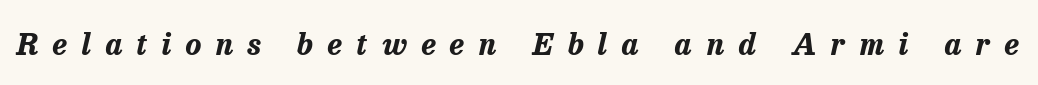
The horizontal fit of the characters is loose and conspicuously gappy. Heavy-handed strokes throughout: this text is bold. The area under the type is left untouched. Every character sits at an angle, as italics do.
